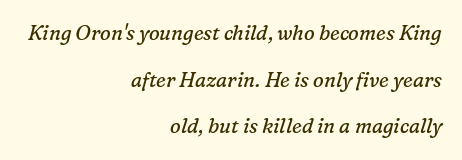
The image shows 20 px text type, italic (leaning right); set right-aligned, loose line spacing (2.33x), normal letter spacing, not underlined.
